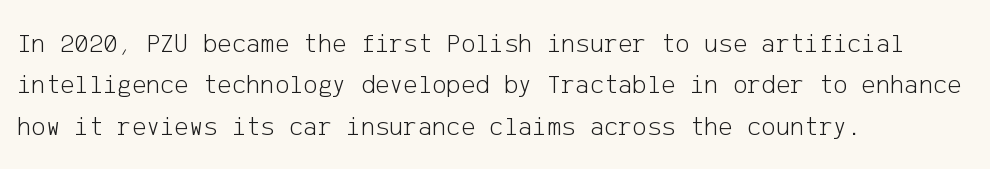
Q: Is the text bold? A: No.
Q: Is the text italic (slanted)? A: No, it is upright.
Q: Is the text underlined? A: No.
Q: How is the paragraph aligned? A: Left-aligned.
Q: Is the spacing between letters normal or unusually wide? A: Normal.
Q: Is the spacing between lines tight, normal or loose? A: Normal.
